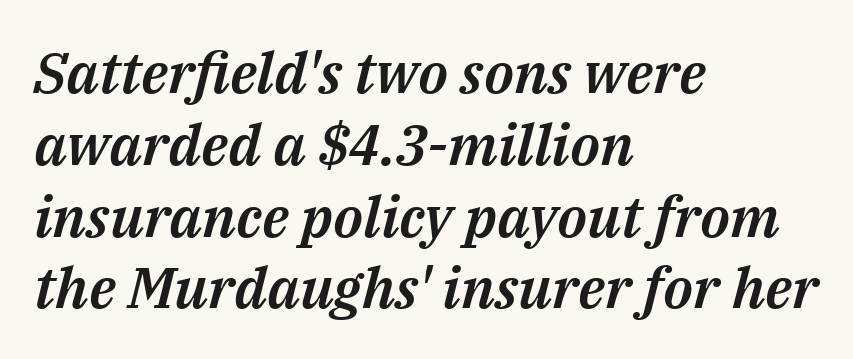
The image shows 57 px text type, italic (leaning right); set left-aligned, normal line spacing (1.26x), normal letter spacing, not underlined; medium stroke contrast and a medium x-height.
